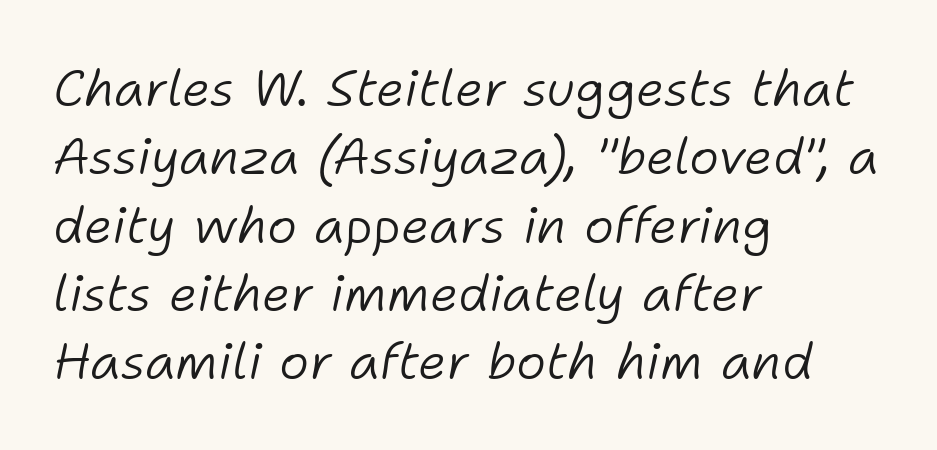
The image shows 51 px light type, italic (leaning right); set left-aligned, normal line spacing (1.34x), normal letter spacing, not underlined; low stroke contrast and a medium x-height.
